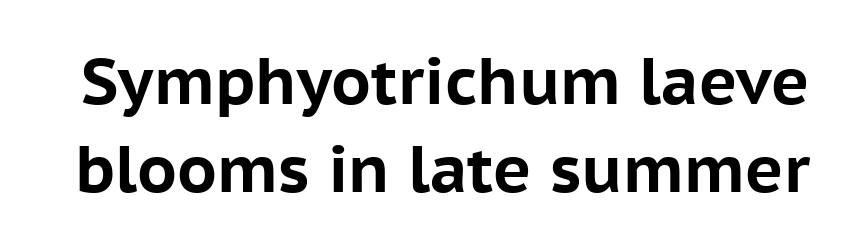
{"serif": "no", "italic": "no", "bold": "yes", "weight": "bold", "width": "normal", "stroke_contrast": "low", "x_height": "medium", "monospaced": "no", "underline": "no", "line_spacing": "normal", "line_spacing_ratio": 1.36, "letter_spacing": "normal", "letter_spacing_em": 0.0, "glyph_px": 65}
